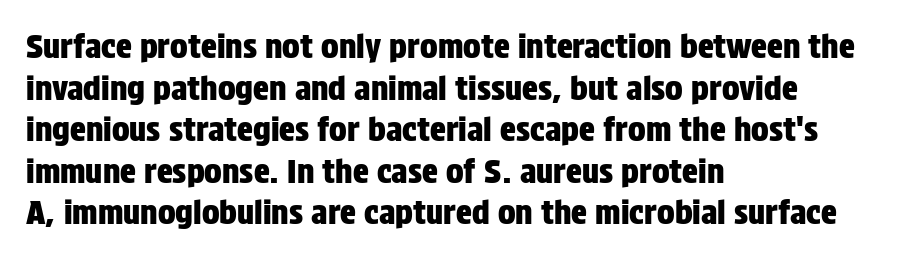
Q: Is the text italic (slanted)? A: No, it is upright.
Q: Is the typeface a serif or a sans-serif typeface? A: Sans-serif.
Q: Is the text underlined? A: No.
Q: How is the paragraph aligned? A: Left-aligned.
Q: Is the spacing between letters normal or unusually wide? A: Normal.
Q: Is the spacing between lines tight, normal or loose? A: Normal.
Q: Width (condensed, normal, or wide)? A: Condensed.
Q: Stroke contrast? A: Low.
Q: x-height? A: Large.
Q: Monospaced? A: No.
